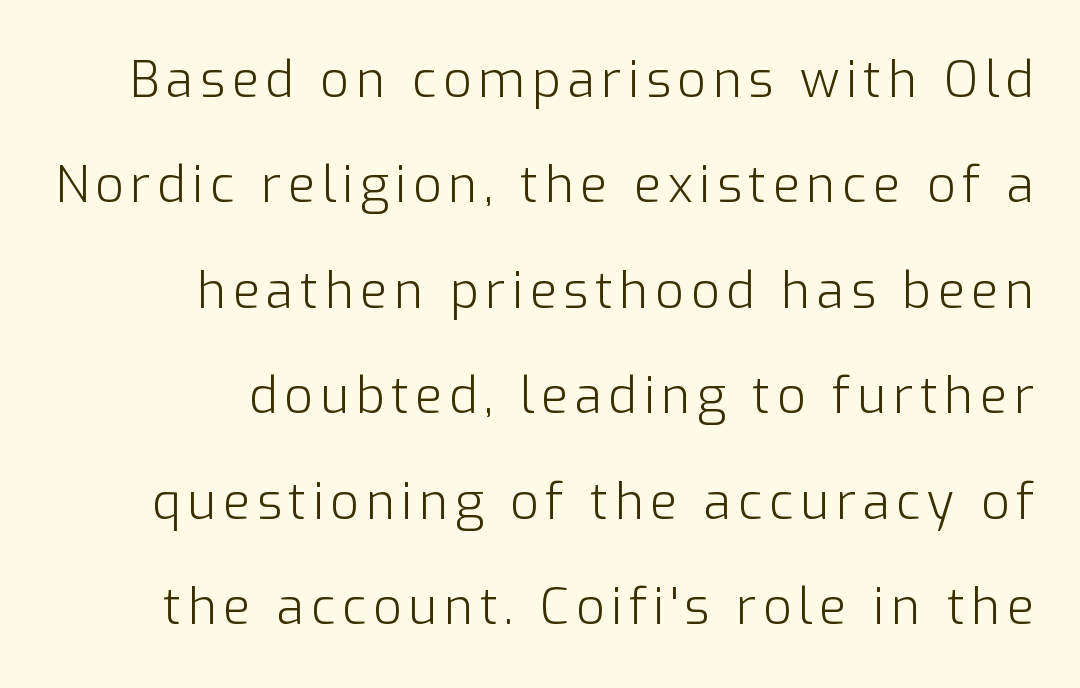
The image shows 50 px light sans-serif type, upright; set right-aligned, loose line spacing (2.11x), not underlined; low stroke contrast and a medium x-height.
